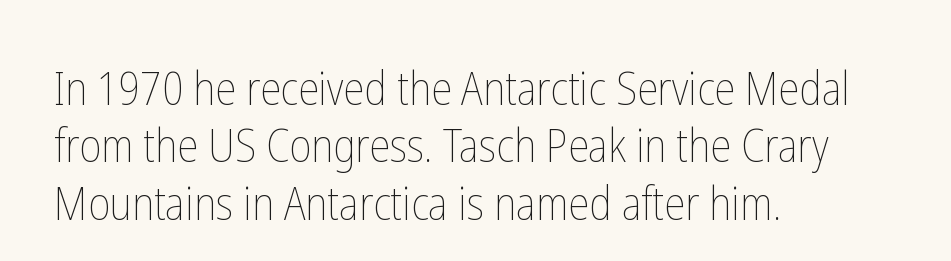
Q: Is the text bold? A: No.
Q: Is the text italic (slanted)? A: No, it is upright.
Q: Is the text underlined? A: No.
Q: How is the paragraph aligned? A: Left-aligned.
Q: Is the spacing between letters normal or unusually wide? A: Normal.
Q: Width (condensed, normal, or wide)? A: Condensed.
Q: Stroke contrast? A: Low.
Q: x-height? A: Medium.
Q: Monospaced? A: No.
